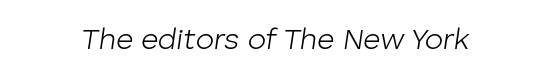
{"italic": "yes", "lean": "right", "slant_degrees": 8, "bold": "no", "weight": "light", "width": "normal", "stroke_contrast": "low", "x_height": "medium", "monospaced": "no", "underline": "no", "letter_spacing": "normal", "letter_spacing_em": 0.0, "glyph_px": 30}
